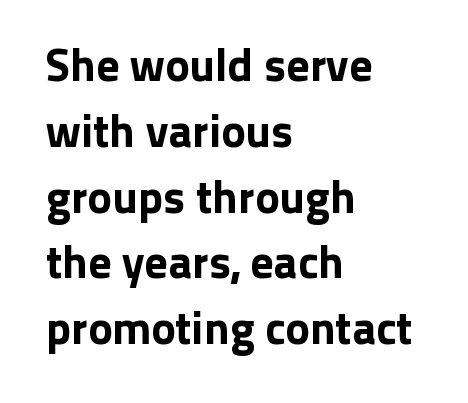
The image shows 46 px sans-serif type, upright; set left-aligned, normal line spacing (1.43x), normal letter spacing, not underlined; low stroke contrast and a medium x-height.
